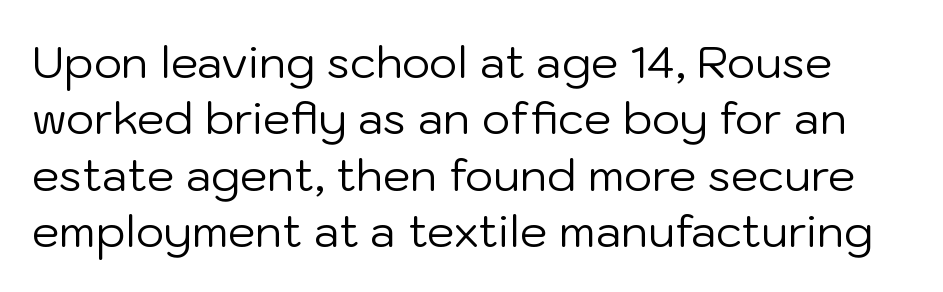
{"serif": "no", "italic": "no", "bold": "no", "weight": "regular", "width": "normal", "stroke_contrast": "low", "x_height": "medium", "monospaced": "no", "underline": "no", "line_spacing": "normal", "line_spacing_ratio": 1.28, "letter_spacing": "normal", "letter_spacing_em": 0.0, "glyph_px": 44}
